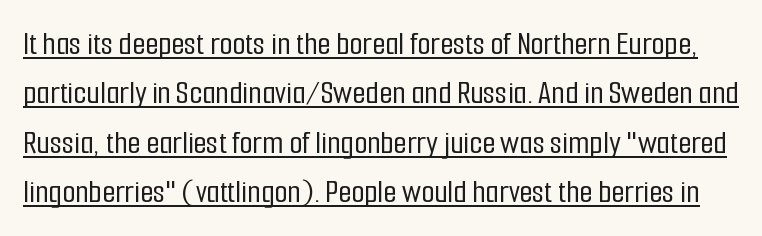
The image shows 34 px condensed sans-serif type, upright; set normal line spacing (1.45x), normal letter spacing, underlined; low stroke contrast and a medium x-height.
